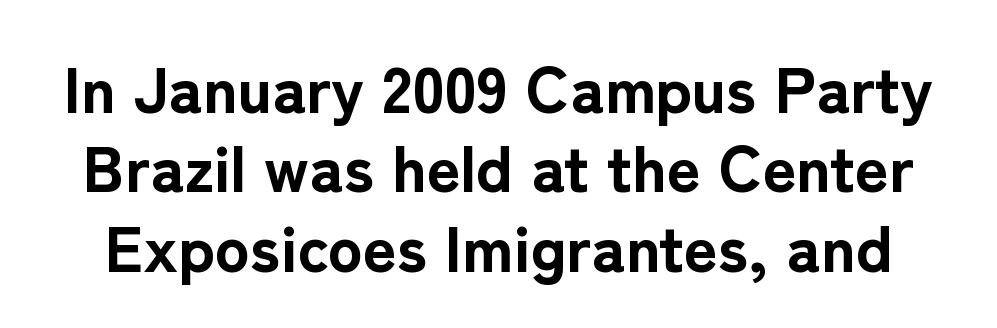
Q: Is the text bold? A: Yes.
Q: Is the text italic (slanted)? A: No, it is upright.
Q: Is the typeface a serif or a sans-serif typeface? A: Sans-serif.
Q: Is the text underlined? A: No.
Q: Is the spacing between letters normal or unusually wide? A: Normal.
Q: Width (condensed, normal, or wide)? A: Normal.
Q: Stroke contrast? A: Low.
Q: x-height? A: Medium.
Q: Monospaced? A: No.
